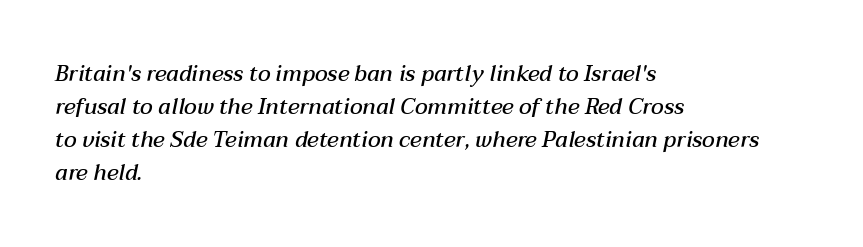
Standard letterfit; no display-style spreading of the glyphs. Vertical spacing — default. Characters are canted at an angle relative to the baseline's perpendicular. Descender tails drop into unmarked territory. The compositor pushed each line to the left boundary.
